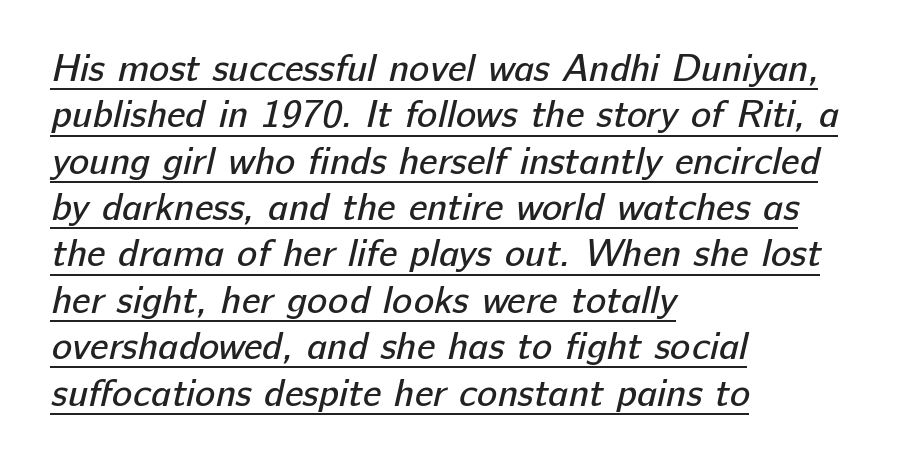
{"serif": "no", "bold": "no", "weight": "regular", "width": "normal", "stroke_contrast": "low", "x_height": "medium", "monospaced": "no", "underline": "yes", "align": "left", "line_spacing_ratio": 1.22, "letter_spacing": "normal", "letter_spacing_em": 0.0, "glyph_px": 38}
